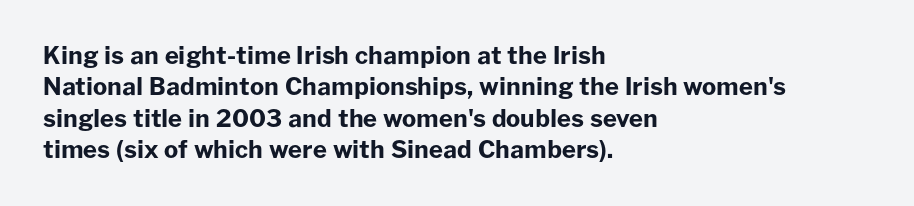
Caption: standard tracking, unaltered. In CSS terms this would be text-align: left. Unlike italic type, these characters show no tilt at all. A dark, heavy texture on the line: the type is bold.
